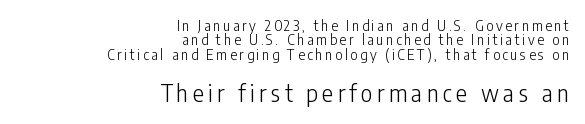
{"italic": "no", "bold": "no", "underline": "no", "align": "right", "line_spacing": "tight", "line_spacing_ratio": 1.03, "larger_block": "second", "size_ratio": 1.64, "glyph_px": 23}
